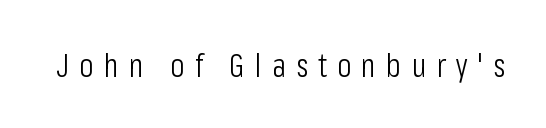
Q: Is the text bold? A: No.
Q: Is the text italic (slanted)? A: No, it is upright.
Q: Is the typeface a serif or a sans-serif typeface? A: Sans-serif.
Q: Is the text underlined? A: No.
Q: Is the spacing between letters normal or unusually wide? A: Unusually wide.
Q: Width (condensed, normal, or wide)? A: Condensed.
Q: Stroke contrast? A: Low.
Q: x-height? A: Medium.
Q: Monospaced? A: No.
